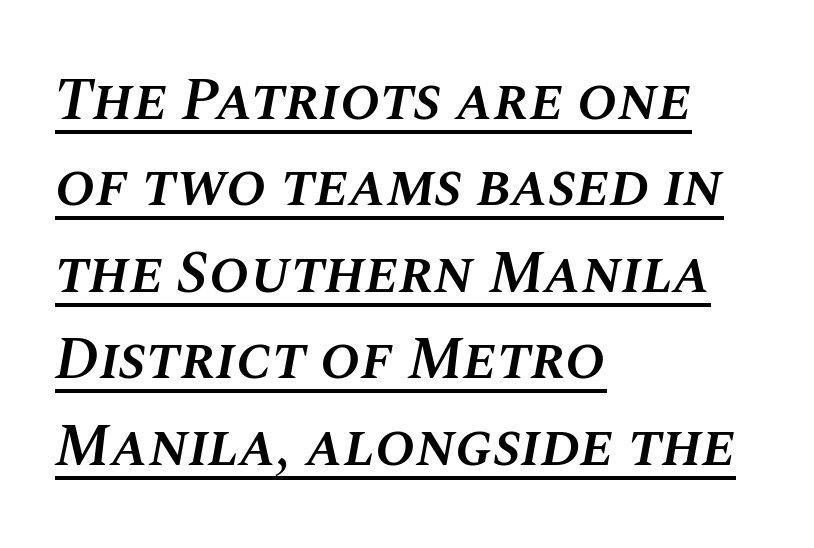
{"italic": "yes", "lean": "right", "slant_degrees": 10, "bold": "semi", "weight": "semibold", "width": "normal", "stroke_contrast": "medium", "x_height": "large", "monospaced": "no", "underline": "yes", "align": "left", "line_spacing": "normal", "line_spacing_ratio": 1.44, "letter_spacing": "normal", "letter_spacing_em": 0.0, "glyph_px": 60}
